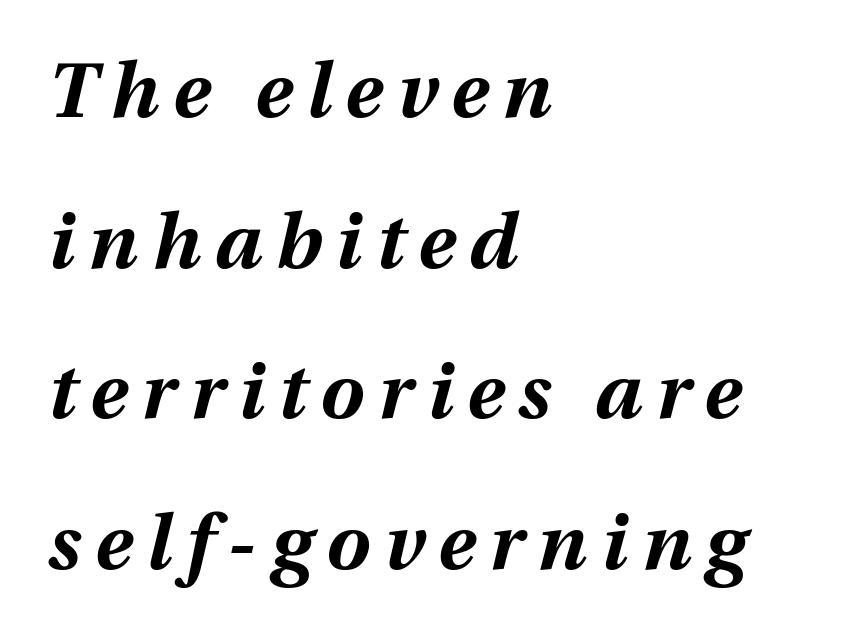
The image shows 78 px bold type, italic (leaning right); set left-aligned, loose line spacing (1.93x), not underlined; medium stroke contrast and a medium x-height.
